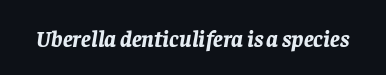
Q: Is the text bold? A: Yes.
Q: Is the text italic (slanted)? A: Yes, it leans right by about 8 degrees.
Q: Is the text underlined? A: No.
Q: Is the spacing between letters normal or unusually wide? A: Normal.
